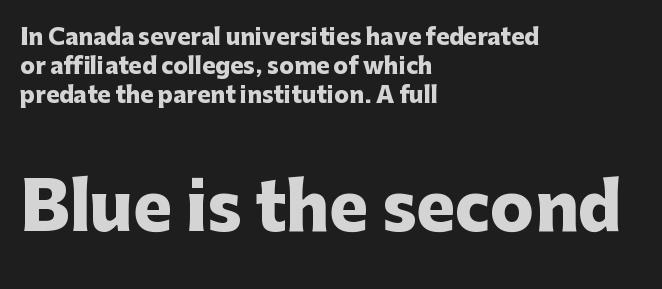
The text was rendered using a sans face with plain stroke endings. No extra tracking has been applied to these lines. The font is running at its bold setting. Check under the words: just untouched page. All the whitespace from short lines collects on the right. Visually, the bottom section dominates because its glyphs are scaled up.
